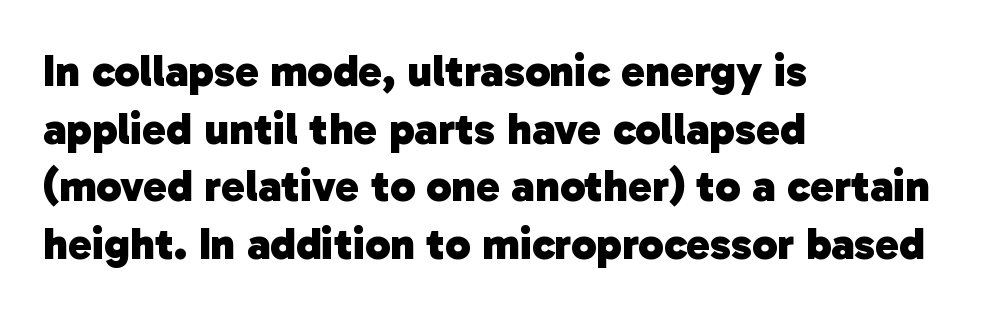
Q: Is the text bold? A: Yes.
Q: Is the typeface a serif or a sans-serif typeface? A: Sans-serif.
Q: Is the text underlined? A: No.
Q: How is the paragraph aligned? A: Left-aligned.
Q: Is the spacing between letters normal or unusually wide? A: Normal.
Q: Is the spacing between lines tight, normal or loose? A: Normal.
Q: Width (condensed, normal, or wide)? A: Normal.
Q: Stroke contrast? A: Low.
Q: x-height? A: Medium.
Q: Monospaced? A: No.
